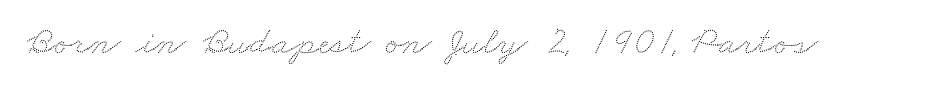
{"width": "wide", "stroke_contrast": "low", "x_height": "small", "monospaced": "no", "underline": "no", "letter_spacing": "normal", "letter_spacing_em": 0.0, "glyph_px": 40}
